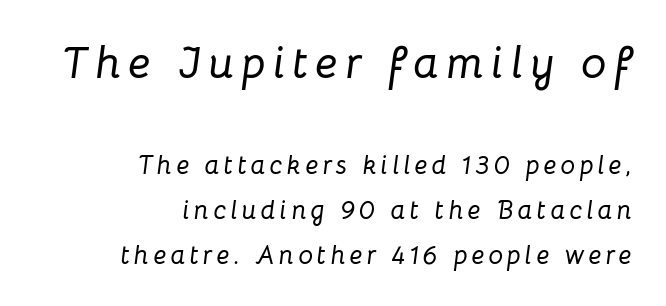
Q: Is the text italic (slanted)? A: Yes, it leans right by about 8 degrees.
Q: Is the text underlined? A: No.
Q: How is the paragraph aligned? A: Right-aligned.
Q: Which block of text is set in a larger size, the first (top) or the second (bottom)? A: The first (top) one.
Q: Width (condensed, normal, or wide)? A: Normal.
Q: Stroke contrast? A: Low.
Q: x-height? A: Medium.
Q: Monospaced? A: No.
